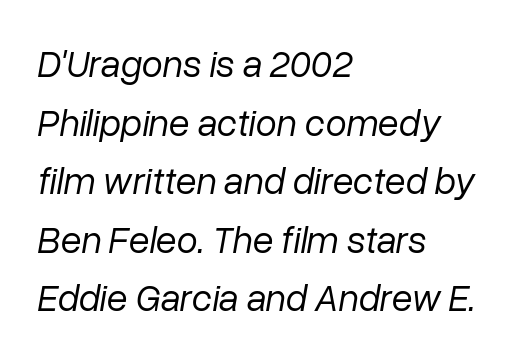
The image shows 38 px regular-weight type, italic (leaning right); set left-aligned, normal line spacing (1.54x), normal letter spacing, not underlined; low stroke contrast and a medium x-height.
